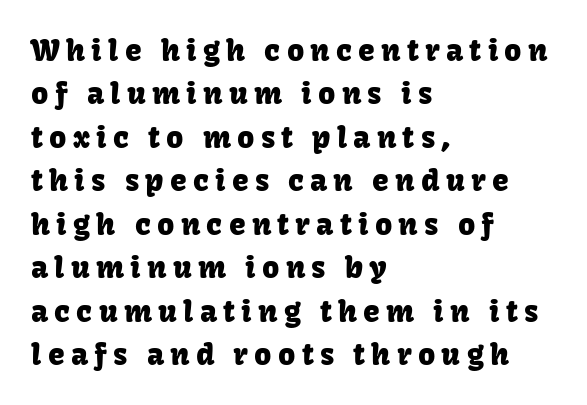
The image shows 30 px sans-serif type, upright; set left-aligned, normal line spacing (1.45x), unusually wide letter spacing (+0.21 em), not underlined; low stroke contrast and a medium x-height.
